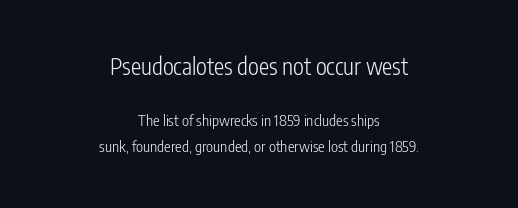
The image shows 23 px text type, upright; set centered, line spacing 1.76x, normal letter spacing, not underlined; the first (top) block is 1.53x larger.
